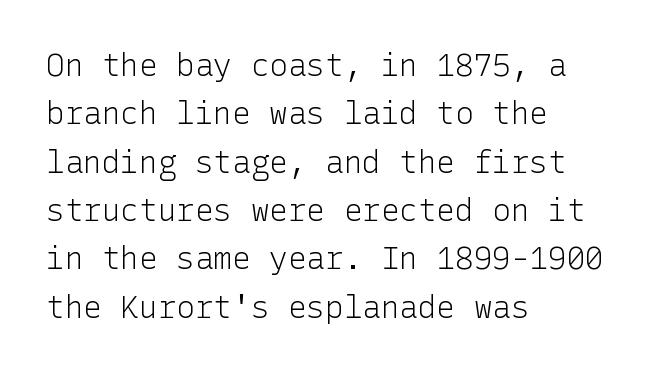
Left-aligned paragraph, ragged on the right. Lines of text with bare space underneath. Weight class: somewhere from thin through regular. Honestly, the row spacing looks completely unremarkable. Letterform terminals end flat and unadorned throughout the passage.
